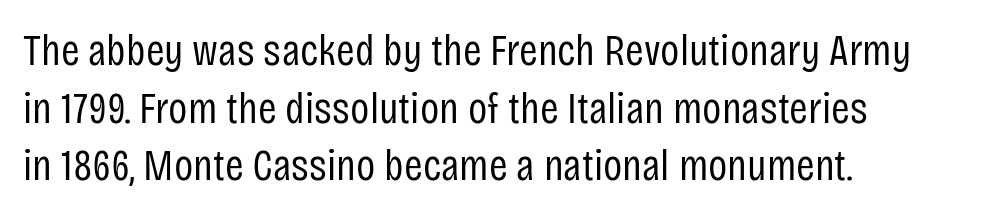
{"serif": "no", "italic": "no", "bold": "no", "weight": "regular", "width": "condensed", "stroke_contrast": "low", "x_height": "large", "monospaced": "no", "underline": "no", "align": "left", "line_spacing": "normal", "line_spacing_ratio": 1.28, "letter_spacing": "normal", "letter_spacing_em": 0.0, "glyph_px": 45}
